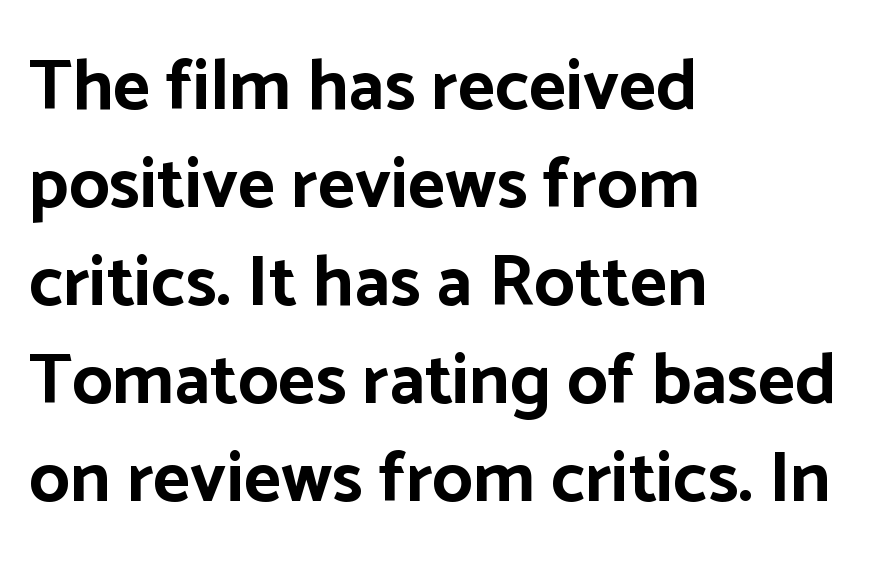
The rendering shows plain stroke endings on the letterforms — a sans-serif design. Line beginnings align vertically; line endings do not. Tracking here is standard; glyphs follow each other at the usual distance. The face used here is proportionally spaced, like ordinary book or web type. No word sits above an underline.
